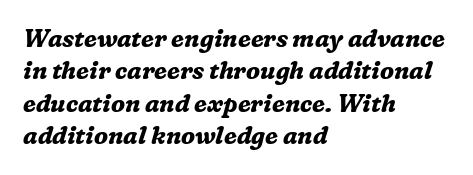
{"italic": "yes", "lean": "right", "slant_degrees": 16, "bold": "yes", "underline": "no", "align": "left", "line_spacing": "normal", "line_spacing_ratio": 1.35, "letter_spacing": "normal", "letter_spacing_em": 0.0, "glyph_px": 24}
